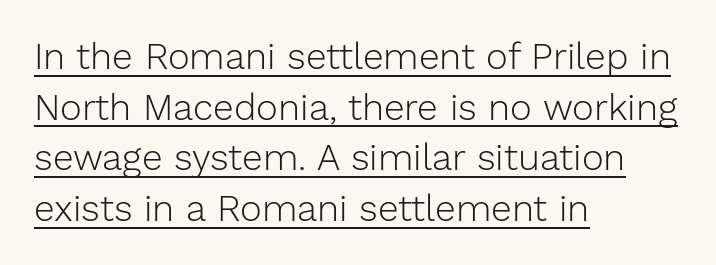
The image shows 37 px light sans-serif type, upright; set left-aligned, normal line spacing (1.37x), normal letter spacing, underlined; low stroke contrast and a medium x-height.
